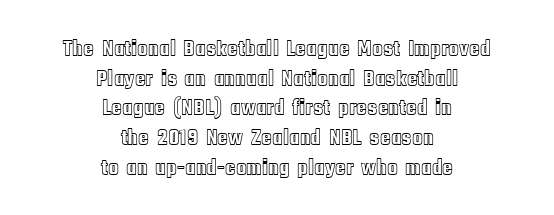
The image shows 22 px text type, upright; set centered, normal line spacing (1.35x), normal letter spacing, not underlined.
